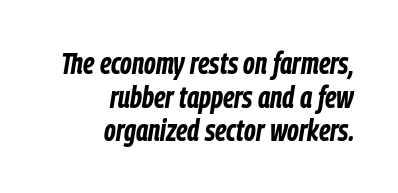
The image shows 30 px bold, condensed type, italic (leaning right); set right-aligned, tight line spacing (1.12x), normal letter spacing, not underlined; low stroke contrast and a medium x-height.
